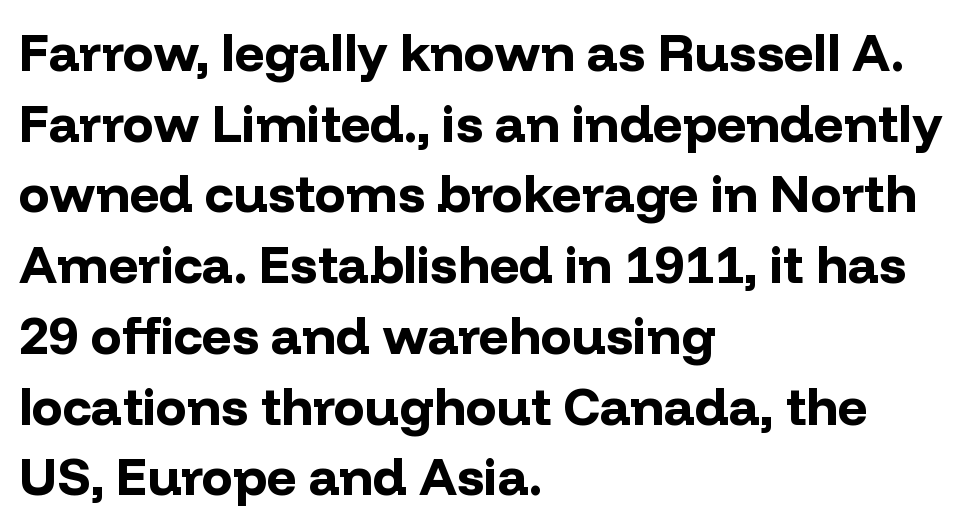
Q: Is the text bold? A: Yes.
Q: Is the text italic (slanted)? A: No, it is upright.
Q: Is the typeface a serif or a sans-serif typeface? A: Sans-serif.
Q: Is the text underlined? A: No.
Q: How is the paragraph aligned? A: Left-aligned.
Q: Is the spacing between letters normal or unusually wide? A: Normal.
Q: Is the spacing between lines tight, normal or loose? A: Normal.
Q: Width (condensed, normal, or wide)? A: Normal.
Q: Stroke contrast? A: Low.
Q: x-height? A: Medium.
Q: Monospaced? A: No.
